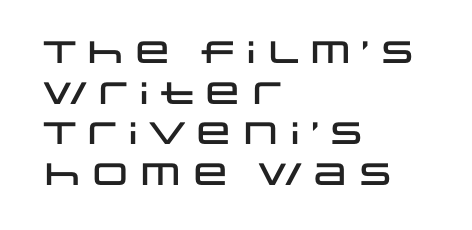
The lines are quadded left. The face used here is a sans, in the tradition of grotesques and geometrics. A typesetter would call this proportional, since set widths differ per character. No word sits above an underline. Characters follow at the spacing the type designer built in.
